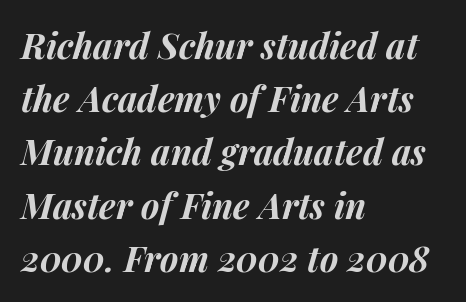
The image shows 35 px bold type, italic (leaning right); set left-aligned, normal line spacing (1.52x), normal letter spacing, not underlined; medium stroke contrast and a medium x-height.
